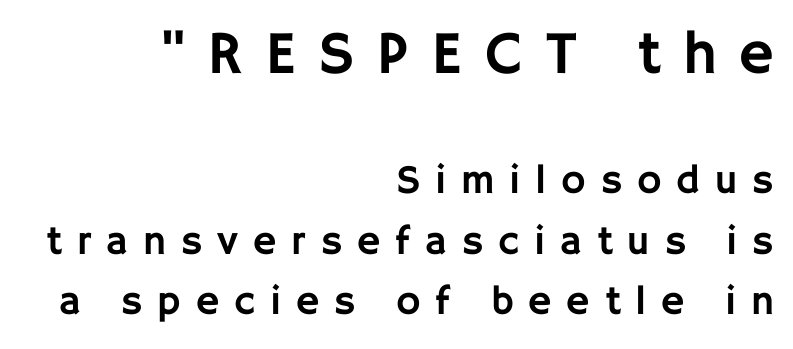
The image shows 61 px sans-serif type, upright; set right-aligned, normal line spacing (1.47x), unusually wide letter spacing (+0.36 em), not underlined; the first (top) block is 1.49x larger; low stroke contrast and a large x-height.
